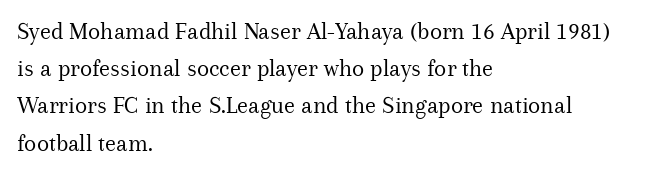
Q: Is the text bold? A: No.
Q: Is the text italic (slanted)? A: No, it is upright.
Q: Is the text underlined? A: No.
Q: How is the paragraph aligned? A: Left-aligned.
Q: Is the spacing between letters normal or unusually wide? A: Normal.
Q: Is the spacing between lines tight, normal or loose? A: Normal.
